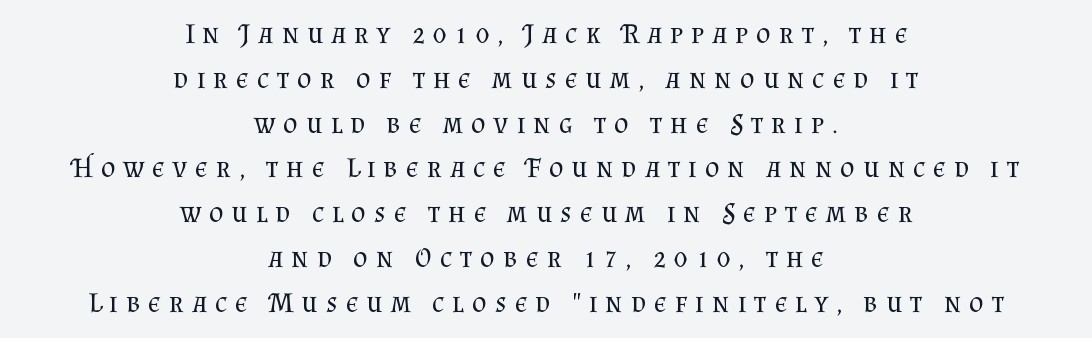
The image shows 28 px regular-weight serif type, upright; set centered, normal line spacing (1.6x), unusually wide letter spacing (+0.29 em), not underlined; medium stroke contrast and a small x-height.
